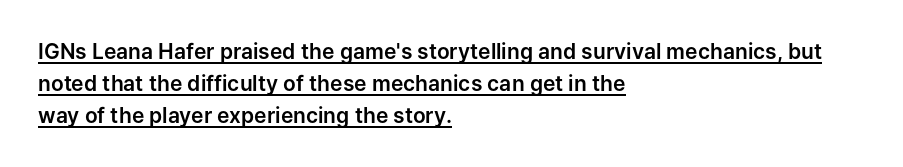
Q: Is the text italic (slanted)? A: No, it is upright.
Q: Is the text underlined? A: Yes.
Q: How is the paragraph aligned? A: Left-aligned.
Q: Is the spacing between letters normal or unusually wide? A: Normal.
Q: Is the spacing between lines tight, normal or loose? A: Normal.
